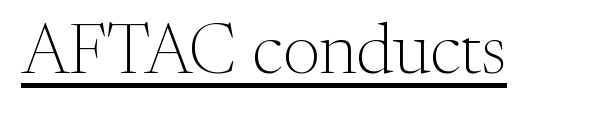
Q: Is the text bold? A: No.
Q: Is the text italic (slanted)? A: No, it is upright.
Q: Is the typeface a serif or a sans-serif typeface? A: Serif.
Q: Is the text underlined? A: Yes.
Q: Is the spacing between letters normal or unusually wide? A: Normal.
Q: Width (condensed, normal, or wide)? A: Normal.
Q: Stroke contrast? A: Medium.
Q: x-height? A: Medium.
Q: Monospaced? A: No.
